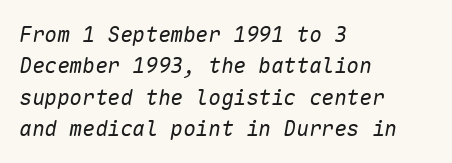
Interline gaps are of average width in this sample. The letters look calm and open, with moderate or lighter stems. Line starts are locked; line ends wander. The passage shown is not underscored anywhere.
